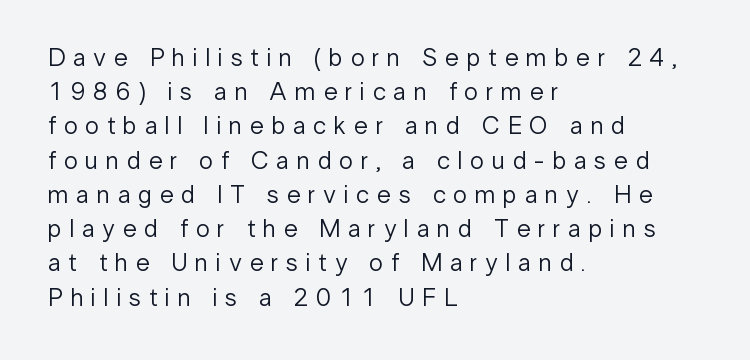
Q: Is the text bold? A: No.
Q: Is the text italic (slanted)? A: No, it is upright.
Q: Is the text underlined? A: No.
Q: How is the paragraph aligned? A: Left-aligned.
Q: Is the spacing between letters normal or unusually wide? A: Unusually wide.
Q: Is the spacing between lines tight, normal or loose? A: Normal.
